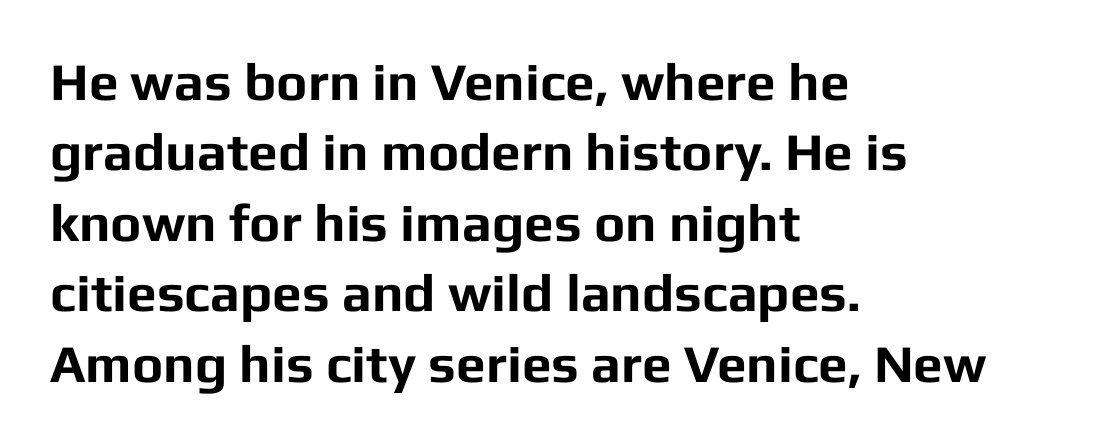
The image shows 53 px bold sans-serif type, upright; set left-aligned, normal line spacing (1.33x), normal letter spacing, not underlined; low stroke contrast and a medium x-height.
